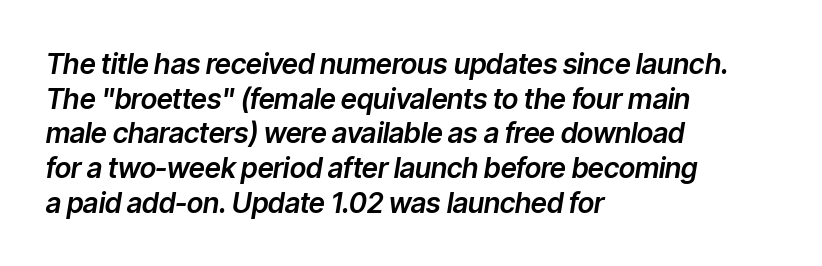
Q: Is the text italic (slanted)? A: Yes, it leans right by about 9 degrees.
Q: Is the text underlined? A: No.
Q: How is the paragraph aligned? A: Left-aligned.
Q: Is the spacing between letters normal or unusually wide? A: Normal.
Q: Width (condensed, normal, or wide)? A: Normal.
Q: Stroke contrast? A: Low.
Q: x-height? A: Medium.
Q: Monospaced? A: No.
